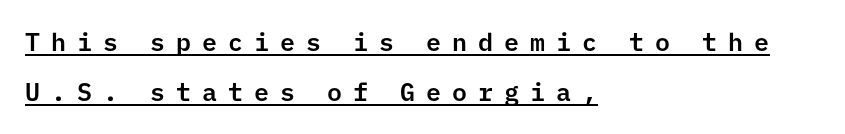
Looks like someone drew a line under every word here. Caption: expanded tracking, letters set apart. This sample uses an upright cut, with every glyph sitting square on the baseline. In terms of leading, this rendering errs on the spacious side. Alignment: flush left.
